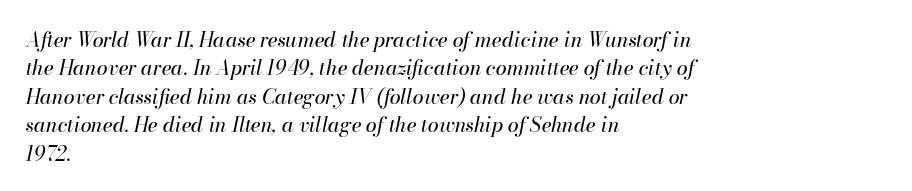
Q: Is the text bold? A: No.
Q: Is the text italic (slanted)? A: Yes, it leans right by about 13 degrees.
Q: Is the text underlined? A: No.
Q: How is the paragraph aligned? A: Left-aligned.
Q: Is the spacing between letters normal or unusually wide? A: Normal.
Q: Is the spacing between lines tight, normal or loose? A: Normal.
